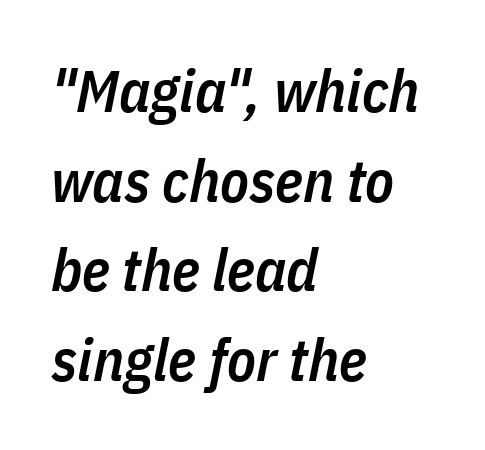
{"italic": "yes", "lean": "right", "slant_degrees": 11, "bold": "semi", "weight": "semibold", "width": "condensed", "stroke_contrast": "low", "x_height": "medium", "monospaced": "no", "underline": "no", "align": "left", "line_spacing": "normal", "line_spacing_ratio": 1.52, "letter_spacing": "normal", "letter_spacing_em": 0.0, "glyph_px": 59}
